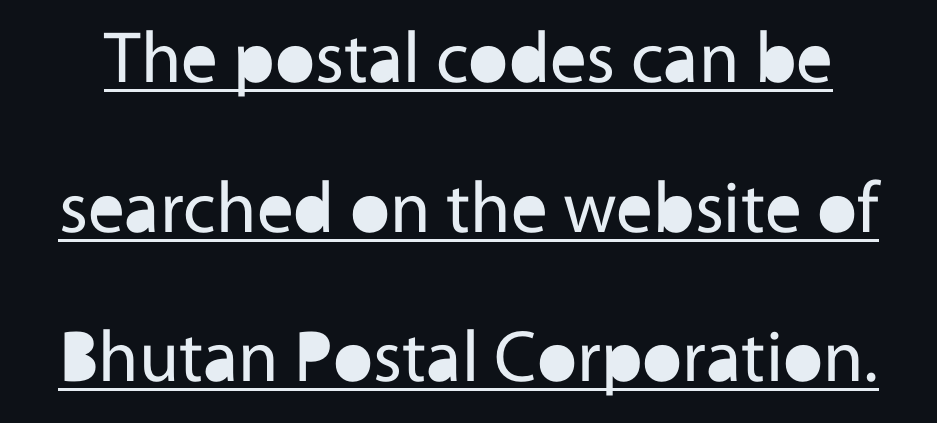
Compared with typical body copy, the letter spacing here is the same. The rendering uses natural spacing where letterforms have individual widths. Is there an underline? Yes — a line sits under the letters. The font's upright variant was chosen for this text.
